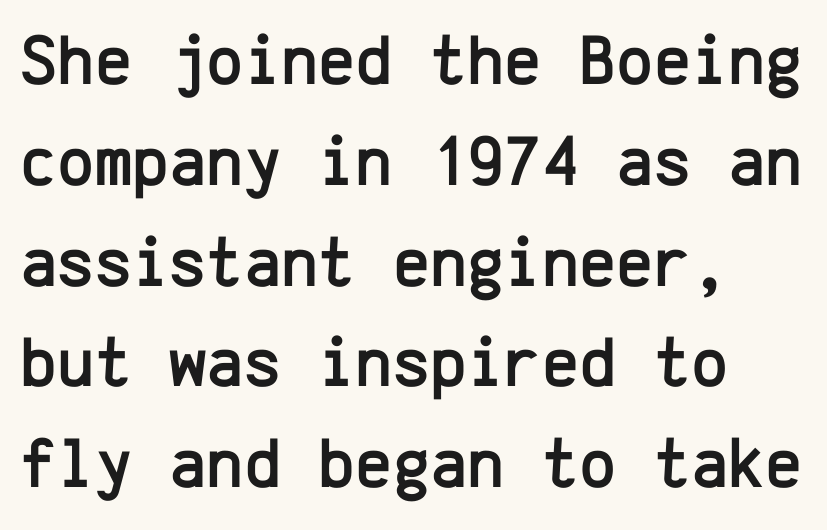
Q: Is the text italic (slanted)? A: No, it is upright.
Q: Is the typeface a serif or a sans-serif typeface? A: Sans-serif.
Q: Is the text underlined? A: No.
Q: How is the paragraph aligned? A: Left-aligned.
Q: Is the spacing between letters normal or unusually wide? A: Normal.
Q: Is the spacing between lines tight, normal or loose? A: Normal.
Q: Width (condensed, normal, or wide)? A: Normal.
Q: Stroke contrast? A: Low.
Q: x-height? A: Medium.
Q: Monospaced? A: Yes.
